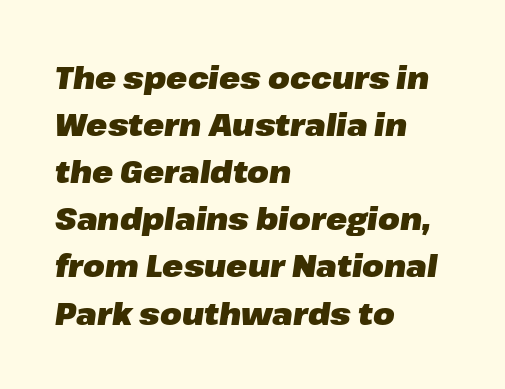
Q: Is the text bold? A: Yes.
Q: Is the text italic (slanted)? A: Yes, it leans right by about 8 degrees.
Q: Is the text underlined? A: No.
Q: How is the paragraph aligned? A: Left-aligned.
Q: Is the spacing between letters normal or unusually wide? A: Normal.
Q: Is the spacing between lines tight, normal or loose? A: Normal.
Q: Width (condensed, normal, or wide)? A: Normal.
Q: Stroke contrast? A: Low.
Q: x-height? A: Medium.
Q: Monospaced? A: No.
